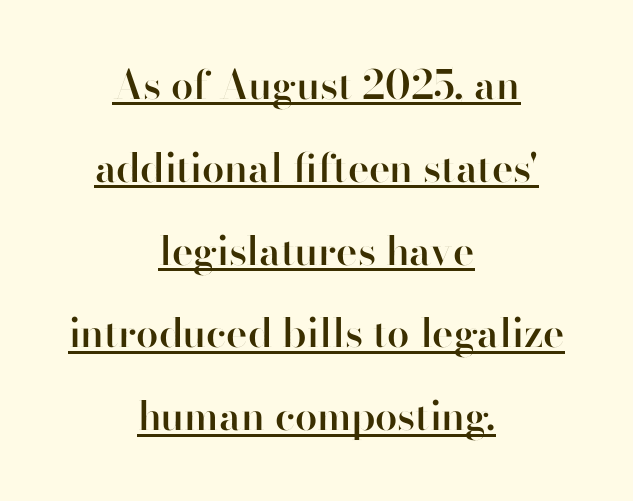
Q: Is the text bold? A: Semi-bold.
Q: Is the text italic (slanted)? A: No, it is upright.
Q: Is the typeface a serif or a sans-serif typeface? A: Sans-serif.
Q: Is the text underlined? A: Yes.
Q: How is the paragraph aligned? A: Centered.
Q: Is the spacing between letters normal or unusually wide? A: Normal.
Q: Is the spacing between lines tight, normal or loose? A: Loose.
Q: Width (condensed, normal, or wide)? A: Normal.
Q: Stroke contrast? A: High.
Q: x-height? A: Small.
Q: Monospaced? A: No.
